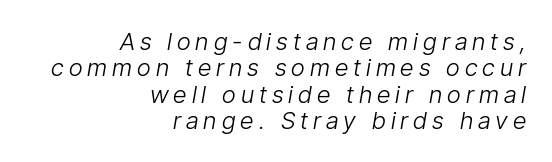
Q: Is the text bold? A: No.
Q: Is the text italic (slanted)? A: Yes, it leans right by about 9 degrees.
Q: Is the text underlined? A: No.
Q: How is the paragraph aligned? A: Right-aligned.
Q: Is the spacing between letters normal or unusually wide? A: Unusually wide.
Q: Is the spacing between lines tight, normal or loose? A: Tight.
